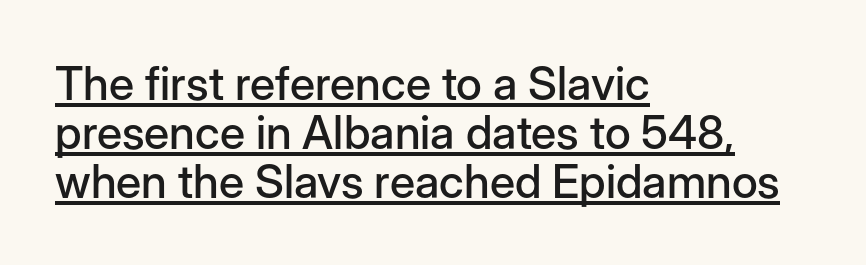
Q: Is the text italic (slanted)? A: No, it is upright.
Q: Is the typeface a serif or a sans-serif typeface? A: Sans-serif.
Q: Is the text underlined? A: Yes.
Q: How is the paragraph aligned? A: Left-aligned.
Q: Is the spacing between letters normal or unusually wide? A: Normal.
Q: Is the spacing between lines tight, normal or loose? A: Tight.
Q: Width (condensed, normal, or wide)? A: Normal.
Q: Stroke contrast? A: Low.
Q: x-height? A: Medium.
Q: Monospaced? A: No.
